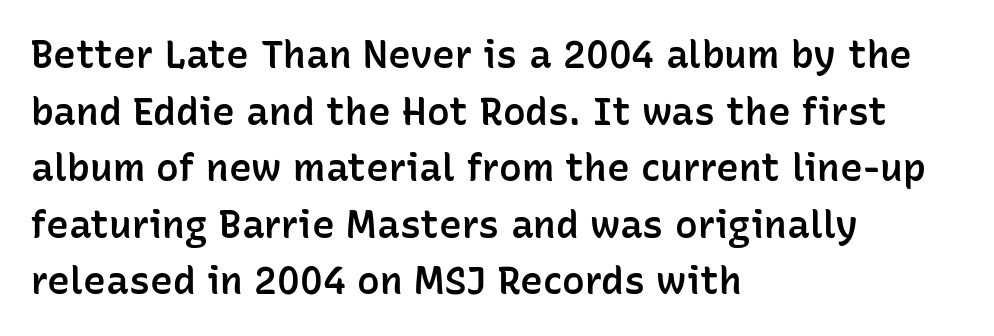
Is the type bold? Partly — it's a semibold, heavier than regular but not fully bold. Between one letter and the next there's only the usual sliver of space. The compositor pushed each line to the left boundary. This sample has the flowing, uneven cadence of proportional lettering. Italic: no, the glyphs are upright roman. Reading down the column, the eye jumps a familiar distance to each next line.
